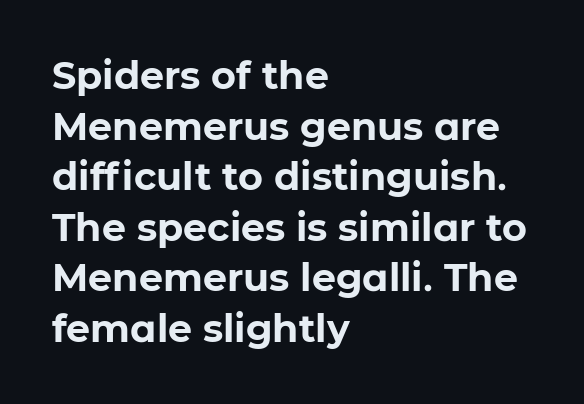
The image shows 38 px bold sans-serif type, upright; set left-aligned, normal line spacing (1.33x), normal letter spacing, not underlined; low stroke contrast and a medium x-height.
